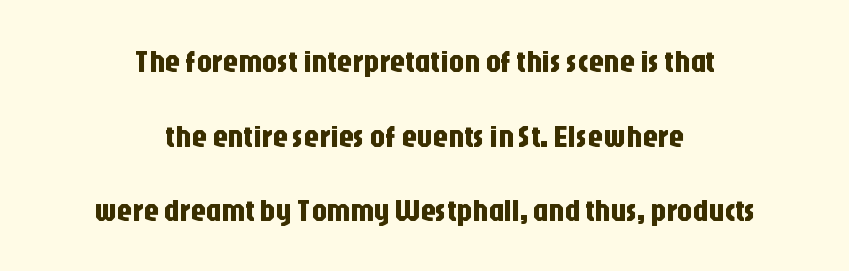
The image shows 31 px condensed sans-serif type, upright; set centered, loose line spacing (2.41x), normal letter spacing, not underlined; low stroke contrast and a large x-height.
